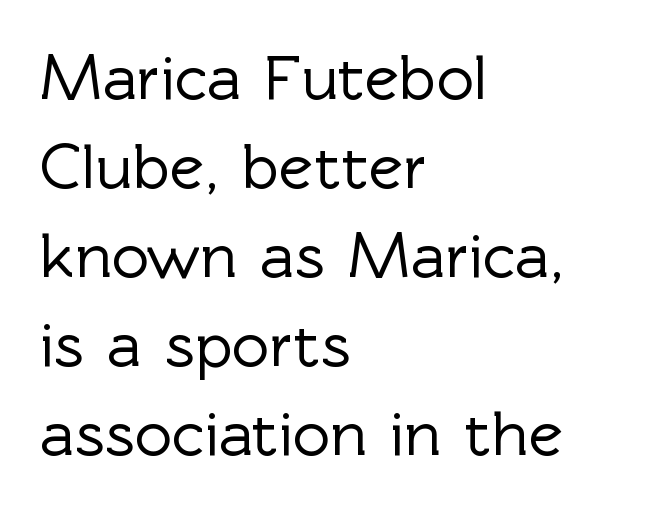
Characters follow at the spacing the type designer built in. The space beneath each line is pristine and unruled. Is there much room between lines? A standard amount, neither cramped nor airy. Is there any slant? The stems are plumb. Caption: multi-line text, flush left, ragged right. The passage shown is typed in a proportional face where columns would drift.
